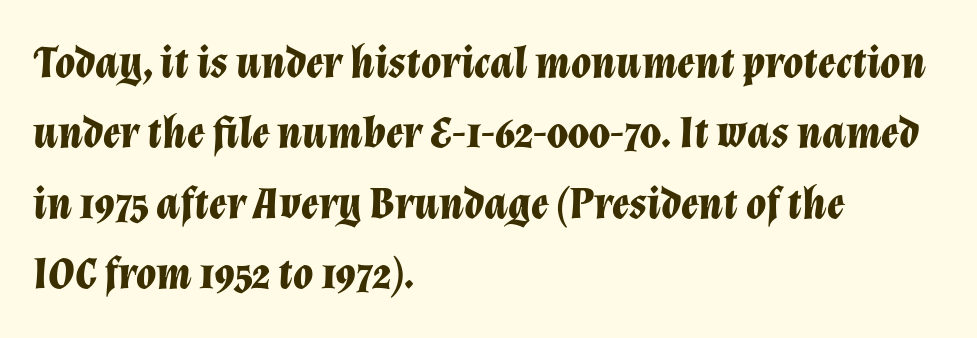
The image shows 46 px bold type, italic (leaning right); set left-aligned, normal line spacing (1.53x), normal letter spacing, not underlined; low stroke contrast and a medium x-height.
